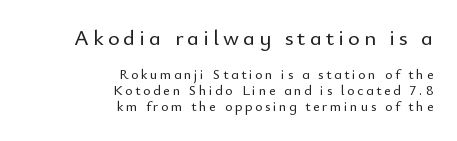
{"italic": "no", "underline": "no", "align": "right", "line_spacing": "tight", "line_spacing_ratio": 1.13, "larger_block": "first", "size_ratio": 1.57, "glyph_px": 22}
